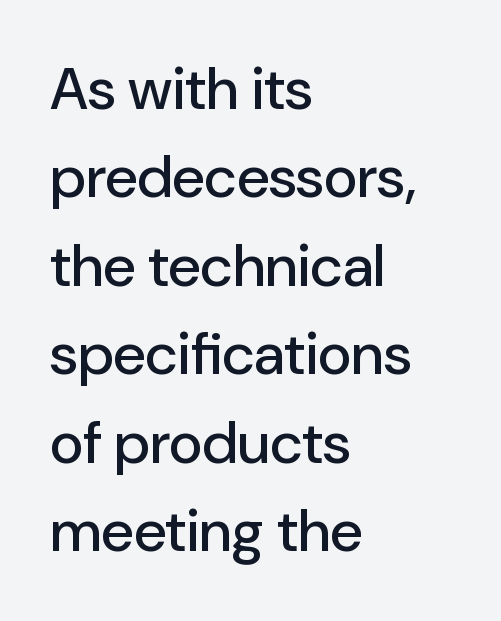
Q: Is the text italic (slanted)? A: No, it is upright.
Q: Is the typeface a serif or a sans-serif typeface? A: Sans-serif.
Q: Is the text underlined? A: No.
Q: How is the paragraph aligned? A: Left-aligned.
Q: Is the spacing between letters normal or unusually wide? A: Normal.
Q: Is the spacing between lines tight, normal or loose? A: Normal.
Q: Width (condensed, normal, or wide)? A: Normal.
Q: Stroke contrast? A: Low.
Q: x-height? A: Medium.
Q: Monospaced? A: No.
